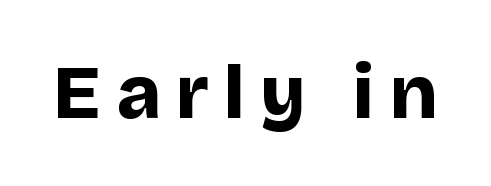
Q: Is the text bold? A: Yes.
Q: Is the text italic (slanted)? A: No, it is upright.
Q: Is the typeface a serif or a sans-serif typeface? A: Sans-serif.
Q: Is the text underlined? A: No.
Q: Is the spacing between letters normal or unusually wide? A: Unusually wide.
Q: Width (condensed, normal, or wide)? A: Normal.
Q: Stroke contrast? A: Low.
Q: x-height? A: Large.
Q: Monospaced? A: No.
